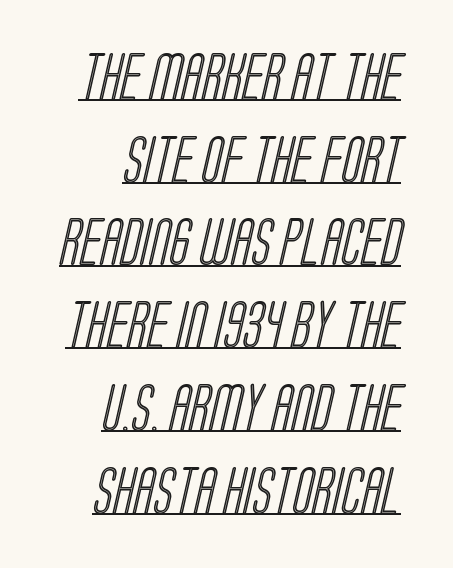
Q: Is the text underlined? A: Yes.
Q: Is the spacing between letters normal or unusually wide? A: Normal.
Q: Width (condensed, normal, or wide)? A: Condensed.
Q: x-height? A: Large.
Q: Monospaced? A: No.
